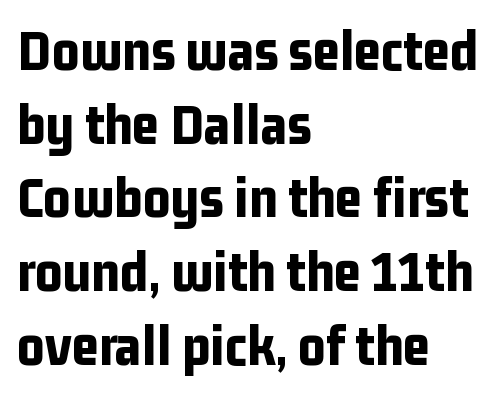
Q: Is the text bold? A: Yes.
Q: Is the text italic (slanted)? A: No, it is upright.
Q: Is the typeface a serif or a sans-serif typeface? A: Sans-serif.
Q: Is the text underlined? A: No.
Q: How is the paragraph aligned? A: Left-aligned.
Q: Is the spacing between letters normal or unusually wide? A: Normal.
Q: Is the spacing between lines tight, normal or loose? A: Normal.
Q: Width (condensed, normal, or wide)? A: Condensed.
Q: Stroke contrast? A: Low.
Q: x-height? A: Medium.
Q: Monospaced? A: No.
